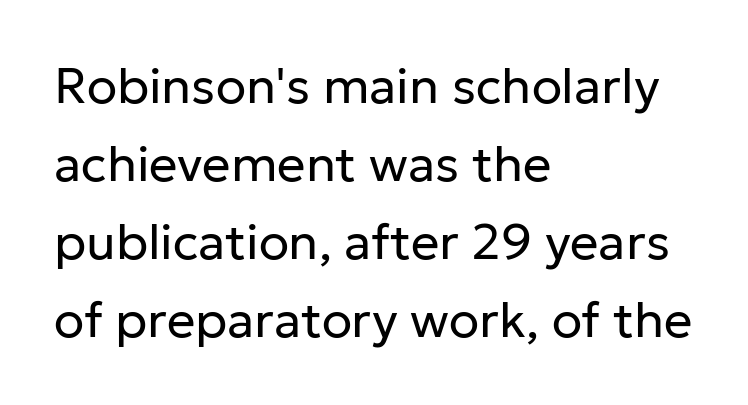
Q: Is the text bold? A: No.
Q: Is the text italic (slanted)? A: No, it is upright.
Q: Is the typeface a serif or a sans-serif typeface? A: Sans-serif.
Q: Is the text underlined? A: No.
Q: How is the paragraph aligned? A: Left-aligned.
Q: Is the spacing between letters normal or unusually wide? A: Normal.
Q: Is the spacing between lines tight, normal or loose? A: Normal.
Q: Width (condensed, normal, or wide)? A: Normal.
Q: Stroke contrast? A: Low.
Q: x-height? A: Medium.
Q: Monospaced? A: No.
